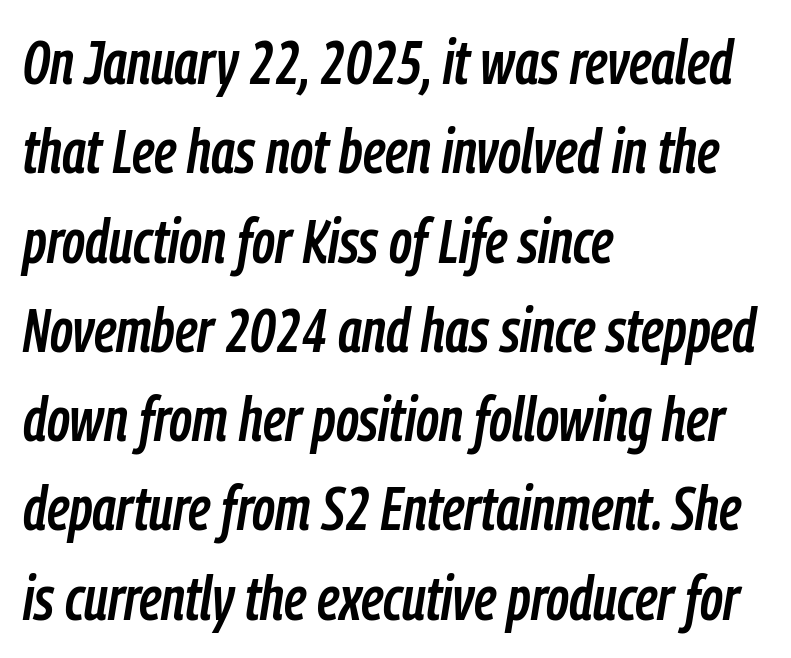
Here the designer chose a conventional face with non-uniform glyph widths. Leading: standard. No extra tracking has been applied to these lines. Notice how the stems are inclined rather than vertical — that's the hallmark of italics.
